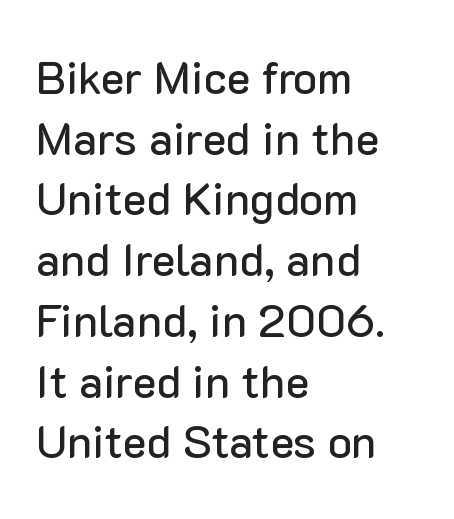
The space directly below the letters is spotless. Each line starts at the same left margin while the right side varies. Designer's note — italics off, roman on. The rendering uses natural spacing where letterforms have individual widths. Short note: letters normally spaced.
